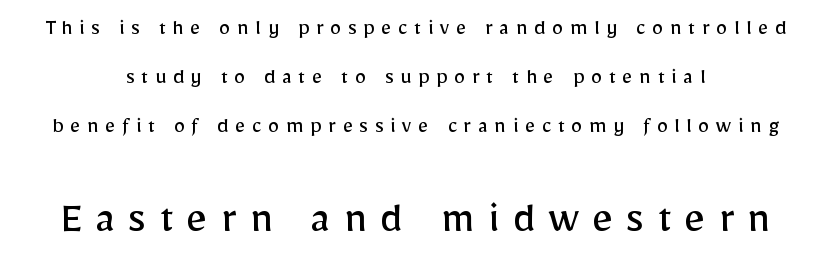
The image shows 46 px regular-weight sans-serif type, upright; set centered, loose line spacing (2.14x), unusually wide letter spacing (+0.28 em), not underlined; the second (bottom) block is 2.0x larger; low stroke contrast and a medium x-height.
